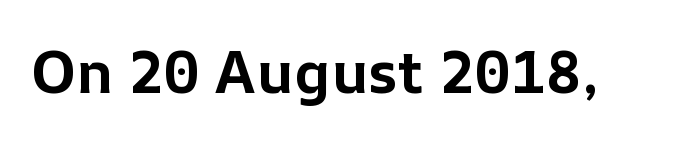
{"italic": "no", "bold": "yes", "weight": "bold", "width": "normal", "stroke_contrast": "low", "x_height": "medium", "monospaced": "no", "underline": "no", "letter_spacing": "normal", "letter_spacing_em": 0.0, "glyph_px": 59}
